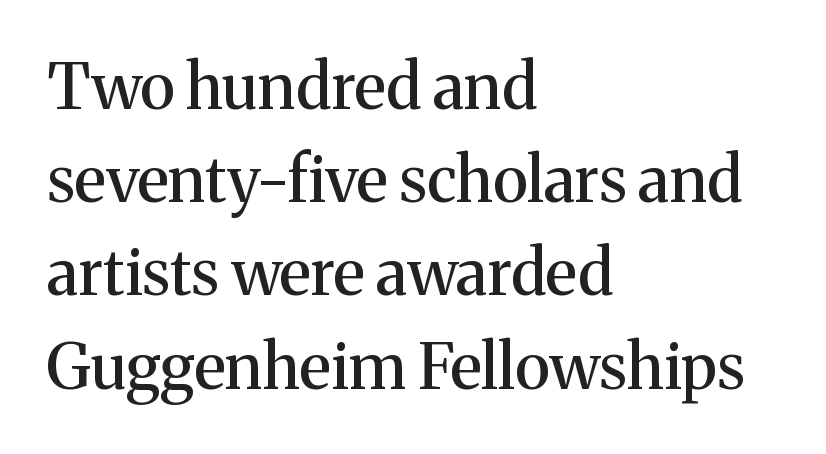
The image shows 63 px serif type, upright; set left-aligned, normal line spacing (1.48x), normal letter spacing, not underlined; medium stroke contrast and a medium x-height.
